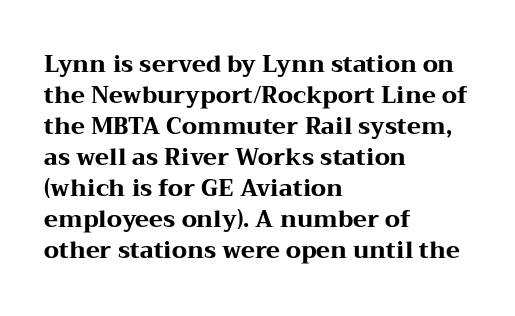
Caption: bold face, heavy strokes. Compared with typical body copy, the letter spacing here is the same. Line starts are locked; line ends wander. The axis of the letterforms is exactly vertical.
